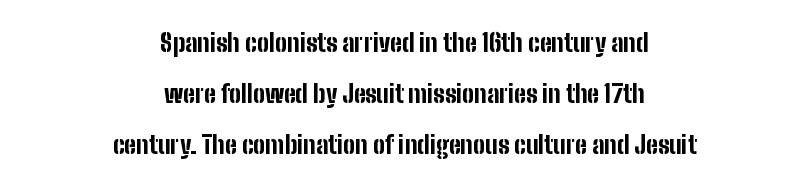
The image shows 24 px bold type, upright; set centered, loose line spacing (2.13x), normal letter spacing, not underlined.
